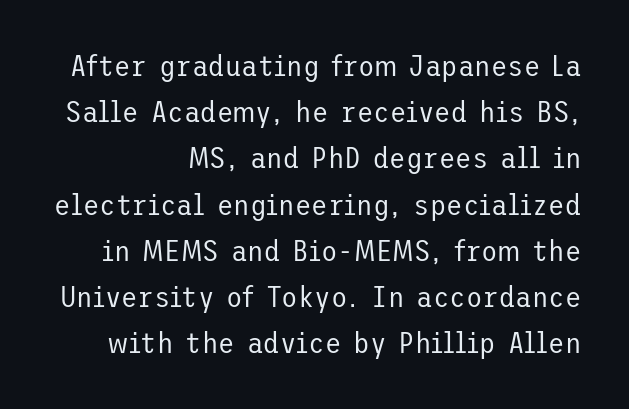
{"serif": "no", "italic": "no", "bold": "no", "weight": "regular", "width": "normal", "stroke_contrast": "low", "x_height": "medium", "underline": "no", "align": "right", "line_spacing": "normal", "line_spacing_ratio": 1.54, "letter_spacing": "normal", "letter_spacing_em": 0.0, "glyph_px": 30}
